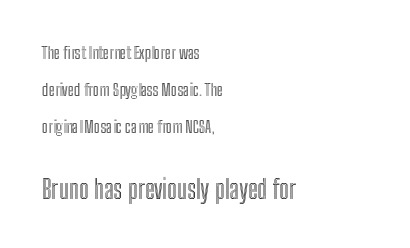
Q: Is the text italic (slanted)? A: No, it is upright.
Q: Is the text underlined? A: No.
Q: How is the paragraph aligned? A: Left-aligned.
Q: Is the spacing between letters normal or unusually wide? A: Normal.
Q: Is the spacing between lines tight, normal or loose? A: Loose.
Q: Which block of text is set in a larger size, the first (top) or the second (bottom)? A: The second (bottom) one.
